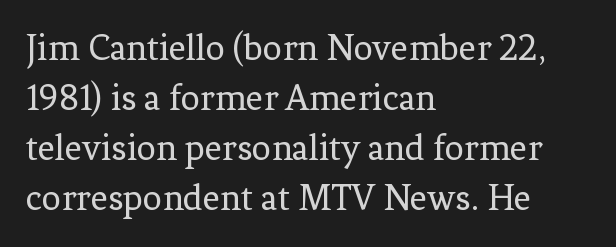
The image shows 38 px regular-weight serif type, upright; set left-aligned, normal line spacing (1.32x), normal letter spacing, not underlined; low stroke contrast and a medium x-height.
